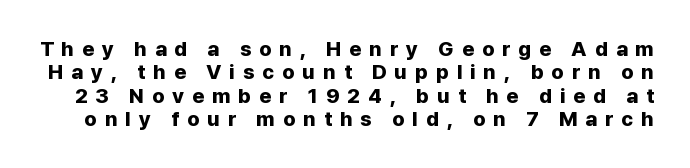
{"italic": "no", "bold": "yes", "underline": "no", "line_spacing": "tight", "line_spacing_ratio": 1.11, "letter_spacing": "wide", "letter_spacing_em": 0.37, "glyph_px": 21}
